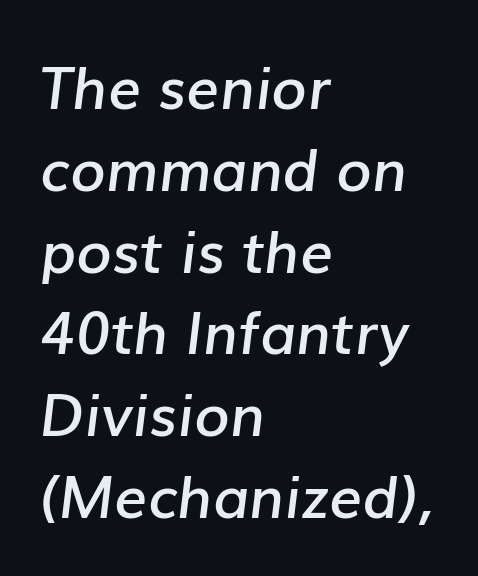
Q: Is the text bold? A: Semi-bold.
Q: Is the text italic (slanted)? A: Yes, it leans right by about 7 degrees.
Q: Is the text underlined? A: No.
Q: How is the paragraph aligned? A: Left-aligned.
Q: Is the spacing between letters normal or unusually wide? A: Normal.
Q: Is the spacing between lines tight, normal or loose? A: Normal.
Q: Width (condensed, normal, or wide)? A: Normal.
Q: Stroke contrast? A: Low.
Q: x-height? A: Medium.
Q: Monospaced? A: No.
